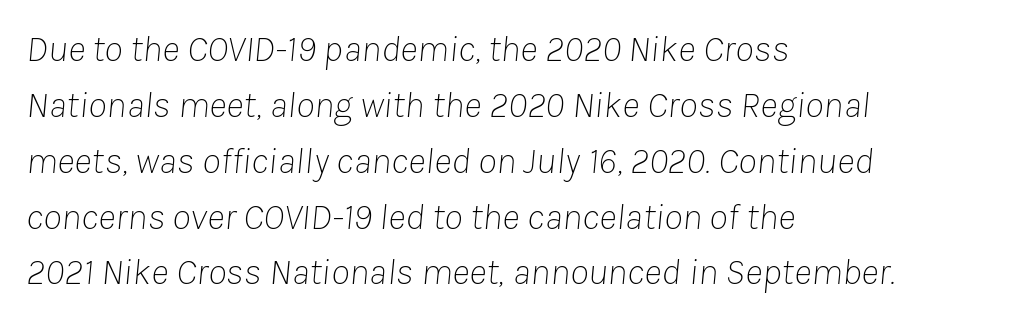
{"italic": "yes", "lean": "right", "slant_degrees": 8, "bold": "no", "weight": "thin", "width": "normal", "stroke_contrast": "low", "x_height": "medium", "monospaced": "no", "underline": "no", "align": "left", "line_spacing": "normal", "line_spacing_ratio": 1.47, "letter_spacing": "normal", "letter_spacing_em": 0.0, "glyph_px": 38}
